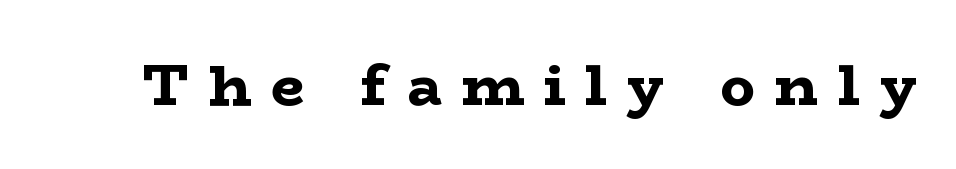
The image shows 58 px bold, wide serif type, upright; set unusually wide letter spacing (+0.34 em), not underlined; low stroke contrast and a medium x-height.
